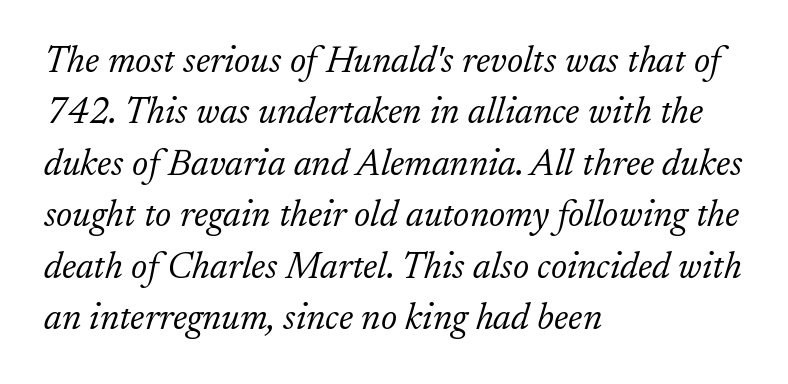
The image shows 37 px light serif type, italic (leaning right); set left-aligned, normal line spacing (1.39x), normal letter spacing, not underlined; low stroke contrast and a small x-height.
